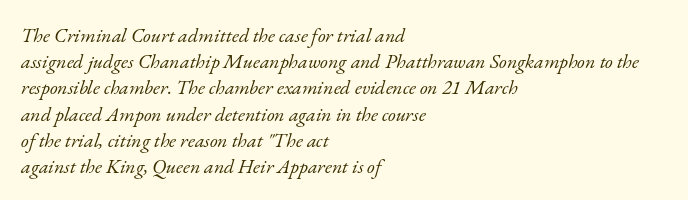
Where is the straight margin? On the left. If you drew a line through each stem, it would be angled. A typesetter would call this leading conventional body-copy spacing. Spacing between characters is what you'd get straight out of the box. Summary of weight: not heavy and not bold. A bare baseline throughout the passage.
